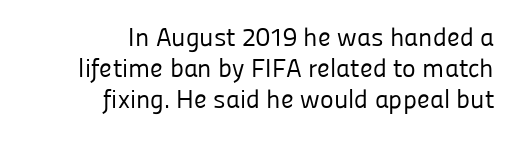
The image shows 26 px text type, upright; set right-aligned, line spacing 1.2x, normal letter spacing, not underlined.
